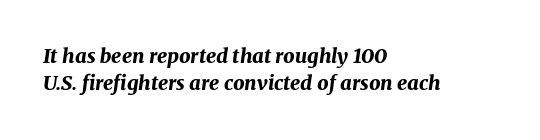
Q: Is the text bold? A: Yes.
Q: Is the text italic (slanted)? A: Yes, it leans right by about 8 degrees.
Q: Is the text underlined? A: No.
Q: How is the paragraph aligned? A: Left-aligned.
Q: Is the spacing between letters normal or unusually wide? A: Normal.
Q: Is the spacing between lines tight, normal or loose? A: Normal.
